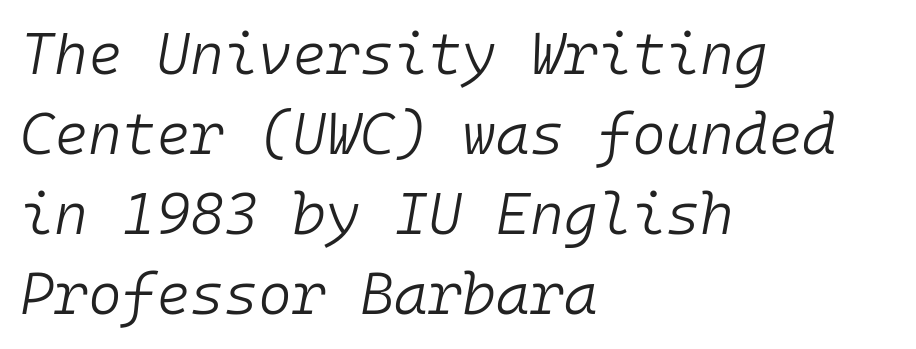
Q: Is the text bold? A: No.
Q: Is the text italic (slanted)? A: Yes, it leans right by about 10 degrees.
Q: Is the text underlined? A: No.
Q: How is the paragraph aligned? A: Left-aligned.
Q: Is the spacing between letters normal or unusually wide? A: Normal.
Q: Is the spacing between lines tight, normal or loose? A: Normal.
Q: Width (condensed, normal, or wide)? A: Normal.
Q: Stroke contrast? A: Low.
Q: x-height? A: Medium.
Q: Monospaced? A: Yes.
